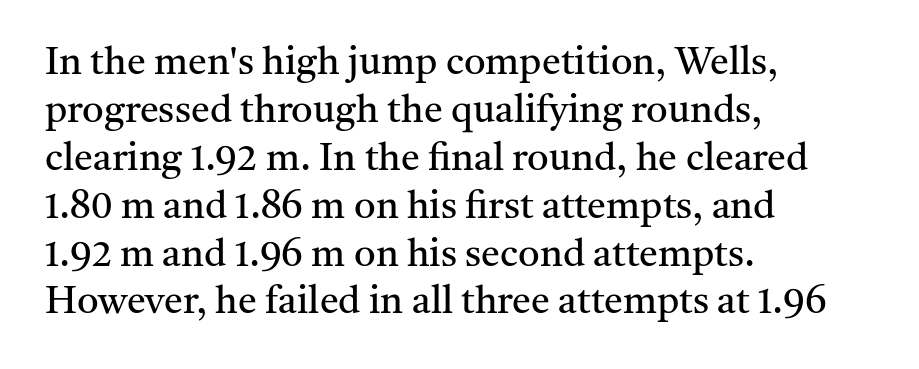
These lines are composed in type with serifs. The gaps between neighbouring characters are ordinary and unremarkable. Where is the straight margin? On the left. Does the lettering tilt? It doesn't — this is upright.
